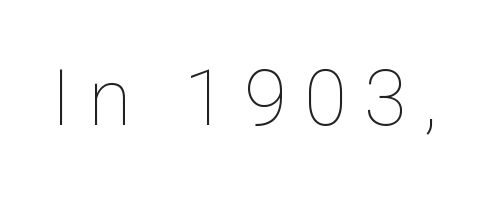
The image shows 78 px thin type, upright; set unusually wide letter spacing (+0.22 em), not underlined; low stroke contrast and a medium x-height.
